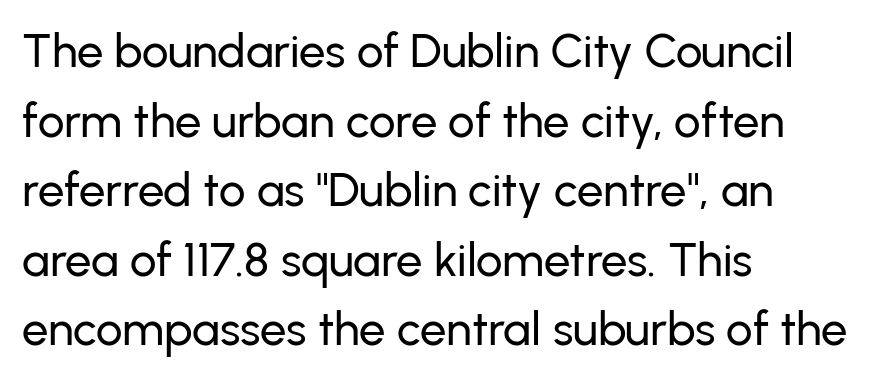
This sample has the flowing, uneven cadence of proportional lettering. In terms of letterspacing, this is plain default setting. Is this a sans? Yes — the strokes have no serifs. Alignment: flush left.
